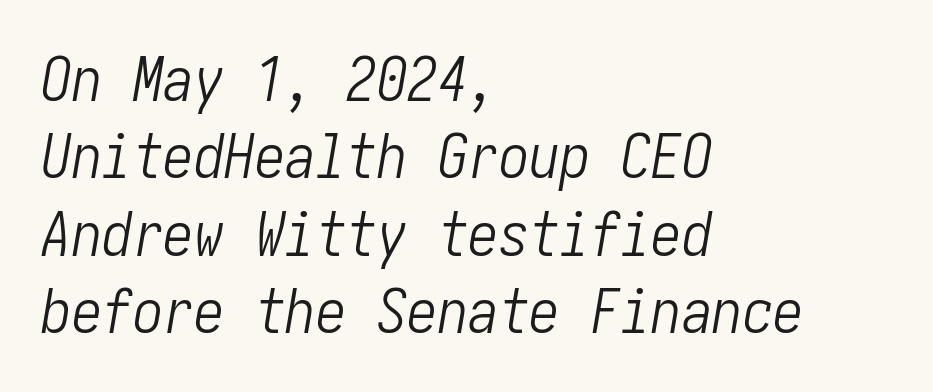
{"italic": "yes", "lean": "right", "slant_degrees": 10, "bold": "no", "weight": "light", "width": "condensed", "stroke_contrast": "low", "x_height": "medium", "underline": "no", "align": "left", "line_spacing": "normal", "line_spacing_ratio": 1.27, "letter_spacing": "normal", "letter_spacing_em": 0.0, "glyph_px": 61}
